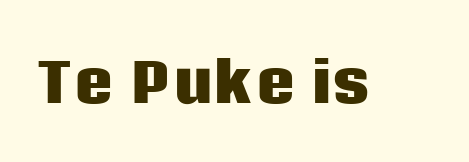
{"serif": "no", "italic": "no", "bold": "yes", "weight": "heavy", "width": "normal", "stroke_contrast": "low", "x_height": "large", "monospaced": "no", "underline": "no", "letter_spacing": "normal", "letter_spacing_em": 0.0, "glyph_px": 54}
